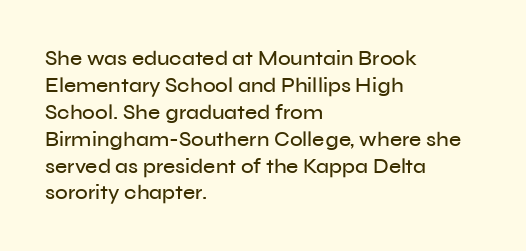
{"italic": "no", "underline": "no", "align": "left", "line_spacing": "normal", "line_spacing_ratio": 1.28, "letter_spacing": "normal", "letter_spacing_em": 0.0, "glyph_px": 21}
